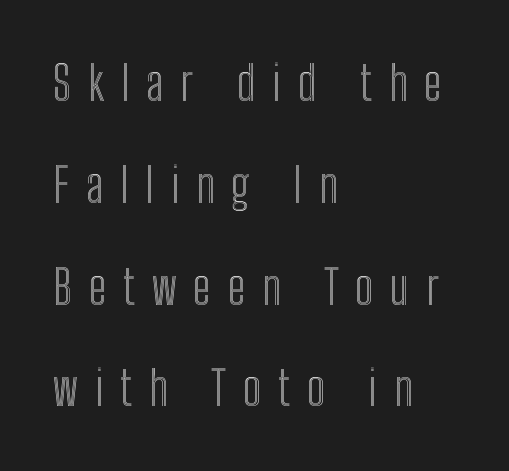
The image shows 48 px condensed type, upright; set left-aligned, loose line spacing (2.12x), unusually wide letter spacing (+0.35 em), not underlined; a medium x-height.
